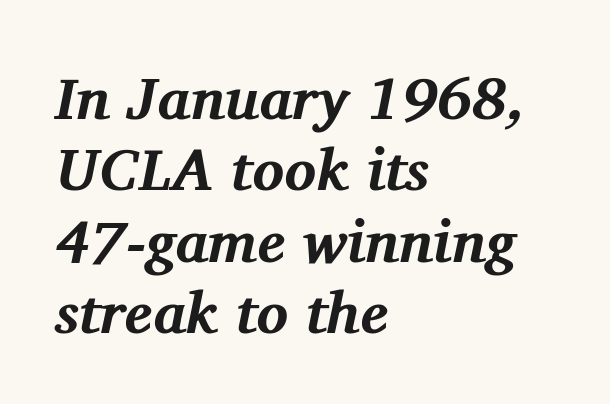
{"serif": "yes", "italic": "yes", "lean": "right", "slant_degrees": 11, "bold": "yes", "weight": "bold", "width": "normal", "stroke_contrast": "medium", "x_height": "medium", "monospaced": "no", "underline": "no", "align": "left", "line_spacing_ratio": 1.21, "letter_spacing": "normal", "letter_spacing_em": 0.0, "glyph_px": 59}
